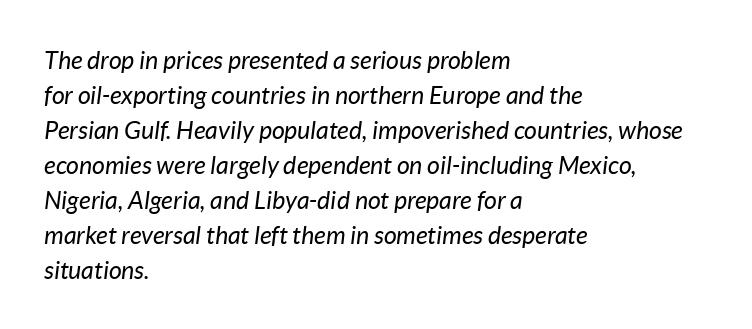
{"italic": "yes", "lean": "right", "slant_degrees": 7, "bold": "no", "underline": "no", "align": "left", "line_spacing": "normal", "line_spacing_ratio": 1.4, "letter_spacing": "normal", "letter_spacing_em": 0.0, "glyph_px": 25}
